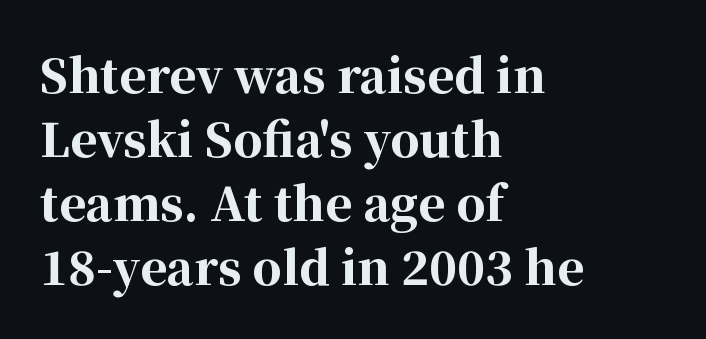
Q: Is the text bold? A: Yes.
Q: Is the text italic (slanted)? A: No, it is upright.
Q: Is the typeface a serif or a sans-serif typeface? A: Serif.
Q: Is the text underlined? A: No.
Q: How is the paragraph aligned? A: Left-aligned.
Q: Is the spacing between letters normal or unusually wide? A: Normal.
Q: Is the spacing between lines tight, normal or loose? A: Normal.
Q: Width (condensed, normal, or wide)? A: Normal.
Q: Stroke contrast? A: High.
Q: x-height? A: Medium.
Q: Monospaced? A: No.
